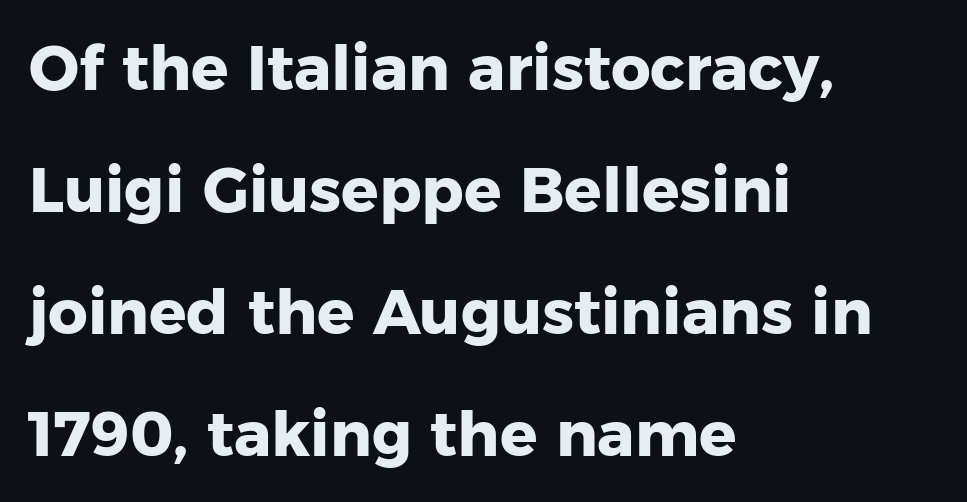
Q: Is the text bold? A: Yes.
Q: Is the text italic (slanted)? A: No, it is upright.
Q: Is the typeface a serif or a sans-serif typeface? A: Sans-serif.
Q: Is the text underlined? A: No.
Q: How is the paragraph aligned? A: Left-aligned.
Q: Is the spacing between letters normal or unusually wide? A: Normal.
Q: Is the spacing between lines tight, normal or loose? A: Loose.
Q: Width (condensed, normal, or wide)? A: Normal.
Q: Stroke contrast? A: Low.
Q: x-height? A: Medium.
Q: Monospaced? A: No.
